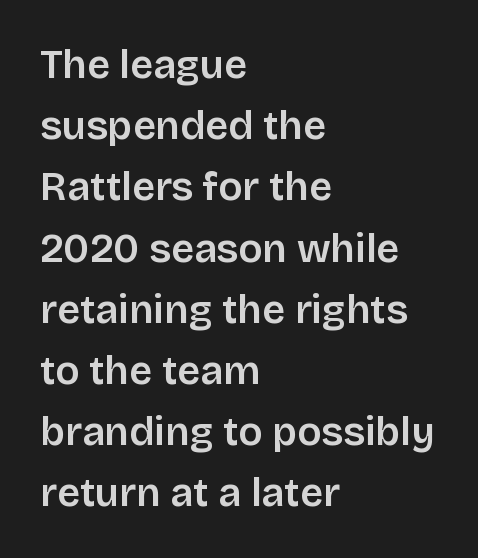
Q: Is the text bold? A: Semi-bold.
Q: Is the text italic (slanted)? A: No, it is upright.
Q: Is the typeface a serif or a sans-serif typeface? A: Sans-serif.
Q: Is the text underlined? A: No.
Q: How is the paragraph aligned? A: Left-aligned.
Q: Is the spacing between letters normal or unusually wide? A: Normal.
Q: Is the spacing between lines tight, normal or loose? A: Normal.
Q: Width (condensed, normal, or wide)? A: Normal.
Q: Stroke contrast? A: Low.
Q: x-height? A: Large.
Q: Monospaced? A: No.
